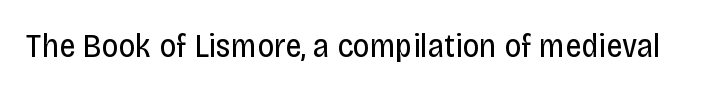
{"serif": "no", "italic": "no", "bold": "no", "weight": "regular", "width": "condensed", "stroke_contrast": "low", "x_height": "large", "monospaced": "no", "underline": "no", "letter_spacing": "normal", "letter_spacing_em": 0.0, "glyph_px": 33}
